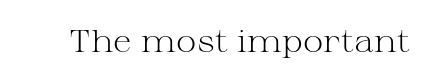
Q: Is the text bold? A: No.
Q: Is the text italic (slanted)? A: No, it is upright.
Q: Is the typeface a serif or a sans-serif typeface? A: Serif.
Q: Is the text underlined? A: No.
Q: Is the spacing between letters normal or unusually wide? A: Normal.
Q: Width (condensed, normal, or wide)? A: Wide.
Q: Stroke contrast? A: Medium.
Q: x-height? A: Medium.
Q: Monospaced? A: No.
